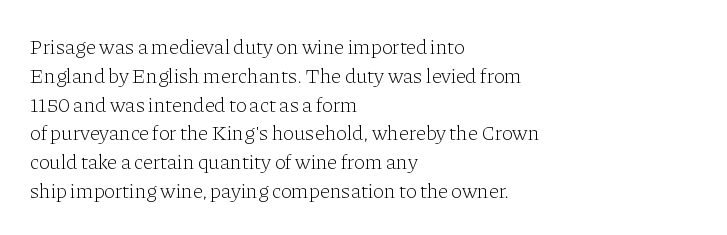
Q: Is the text bold? A: No.
Q: Is the text italic (slanted)? A: No, it is upright.
Q: Is the text underlined? A: No.
Q: How is the paragraph aligned? A: Left-aligned.
Q: Is the spacing between letters normal or unusually wide? A: Normal.
Q: Is the spacing between lines tight, normal or loose? A: Normal.
